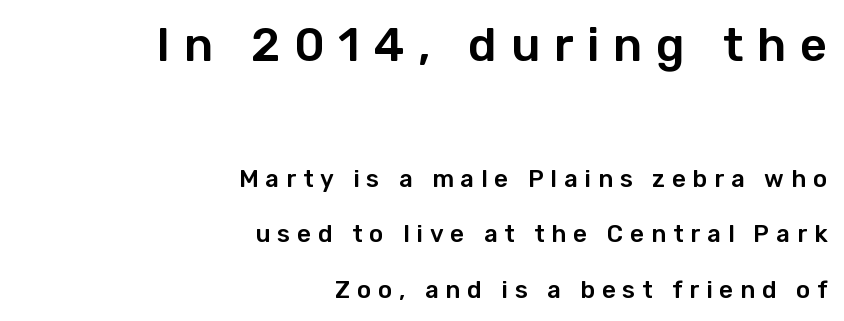
Q: Is the text italic (slanted)? A: No, it is upright.
Q: Is the typeface a serif or a sans-serif typeface? A: Sans-serif.
Q: Is the text underlined? A: No.
Q: How is the paragraph aligned? A: Right-aligned.
Q: Is the spacing between letters normal or unusually wide? A: Unusually wide.
Q: Is the spacing between lines tight, normal or loose? A: Loose.
Q: Which block of text is set in a larger size, the first (top) or the second (bottom)? A: The first (top) one.
Q: Width (condensed, normal, or wide)? A: Normal.
Q: Stroke contrast? A: Low.
Q: x-height? A: Medium.
Q: Monospaced? A: No.
